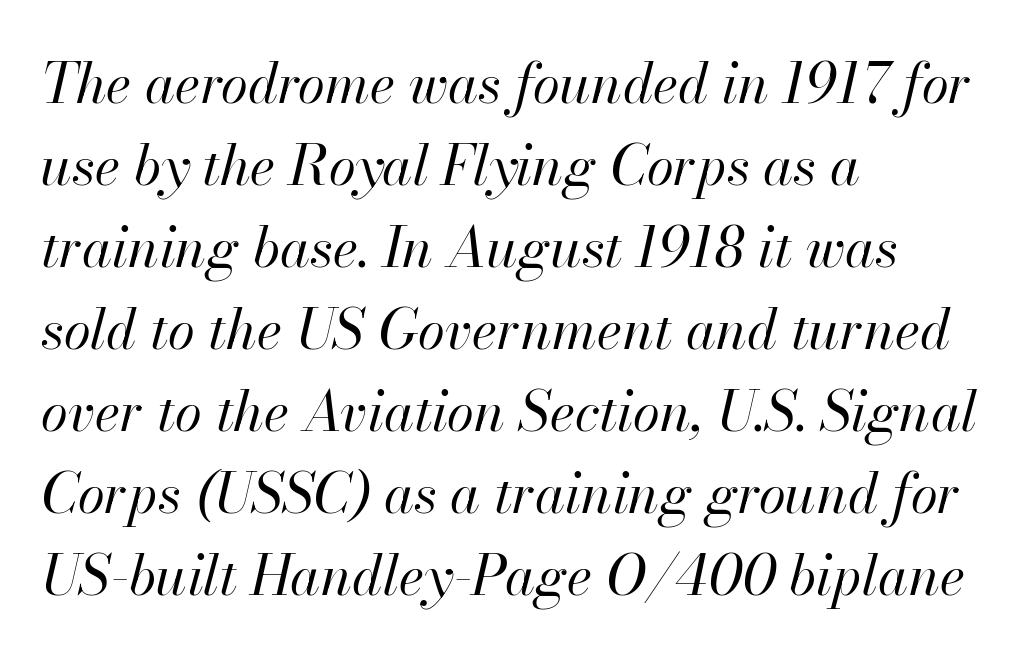
{"italic": "yes", "lean": "right", "slant_degrees": 13, "bold": "no", "weight": "regular", "width": "normal", "stroke_contrast": "high", "x_height": "small", "monospaced": "no", "underline": "no", "align": "left", "line_spacing": "normal", "line_spacing_ratio": 1.49, "letter_spacing": "normal", "letter_spacing_em": 0.0, "glyph_px": 55}
